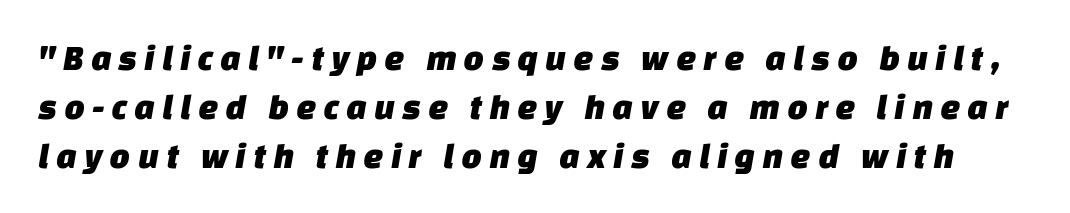
The space beneath each line is pristine and unruled. Are there feet on the stems? There aren't — it's a sans. Think of a printed novel: that variable character pitch is what you see here. One glance says typical: line gaps are just what's usual.
